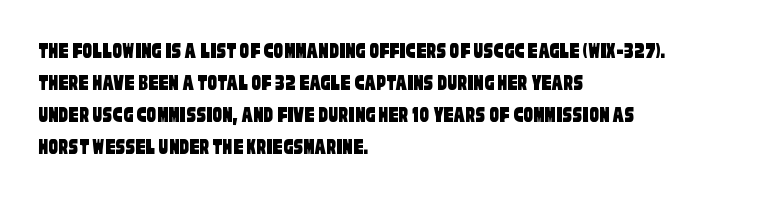
Q: Is the text underlined? A: No.
Q: How is the paragraph aligned? A: Left-aligned.
Q: Is the spacing between letters normal or unusually wide? A: Normal.
Q: Is the spacing between lines tight, normal or loose? A: Normal.
